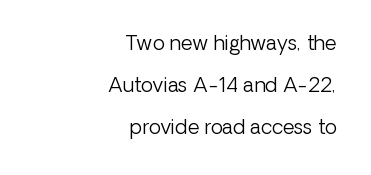
The image shows 20 px text type, upright; set right-aligned, loose line spacing (2.11x), normal letter spacing, not underlined.
